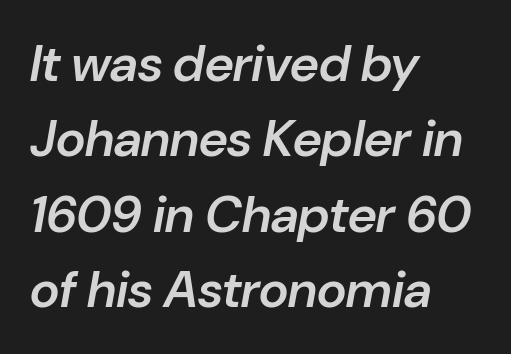
The image shows 51 px semibold type, italic (leaning right); set left-aligned, normal line spacing (1.48x), normal letter spacing, not underlined; low stroke contrast and a medium x-height.
